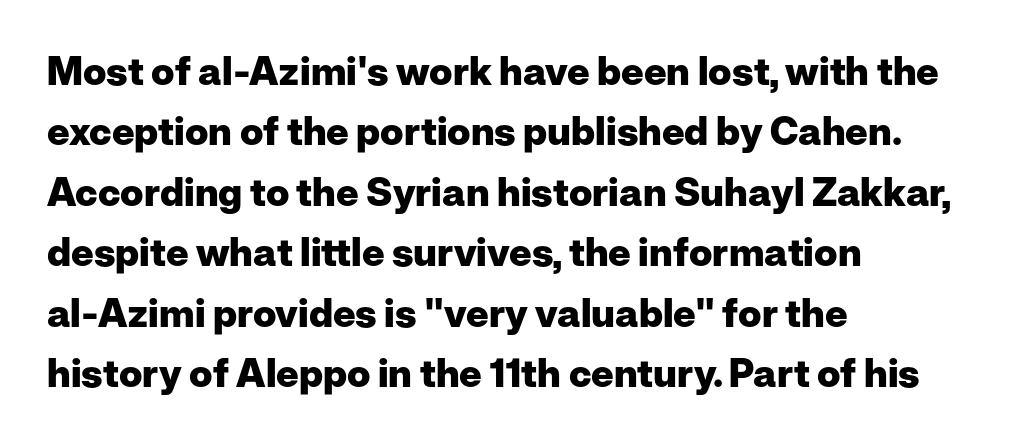
Q: Is the text bold? A: Yes.
Q: Is the text italic (slanted)? A: No, it is upright.
Q: Is the typeface a serif or a sans-serif typeface? A: Sans-serif.
Q: Is the text underlined? A: No.
Q: How is the paragraph aligned? A: Left-aligned.
Q: Is the spacing between letters normal or unusually wide? A: Normal.
Q: Is the spacing between lines tight, normal or loose? A: Normal.
Q: Width (condensed, normal, or wide)? A: Normal.
Q: Stroke contrast? A: Low.
Q: x-height? A: Medium.
Q: Monospaced? A: No.
